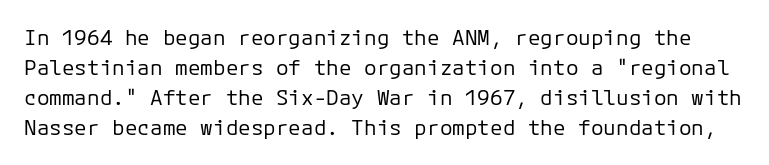
{"italic": "no", "bold": "no", "underline": "no", "line_spacing": "normal", "line_spacing_ratio": 1.43, "letter_spacing": "normal", "letter_spacing_em": 0.0, "glyph_px": 21}
